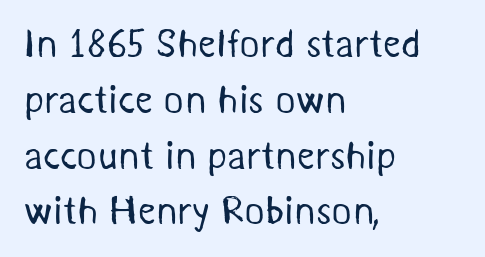
Q: Is the text bold? A: No.
Q: Is the typeface a serif or a sans-serif typeface? A: Sans-serif.
Q: Is the text underlined? A: No.
Q: How is the paragraph aligned? A: Left-aligned.
Q: Is the spacing between letters normal or unusually wide? A: Normal.
Q: Is the spacing between lines tight, normal or loose? A: Normal.
Q: Width (condensed, normal, or wide)? A: Normal.
Q: Stroke contrast? A: Medium.
Q: x-height? A: Medium.
Q: Monospaced? A: No.
